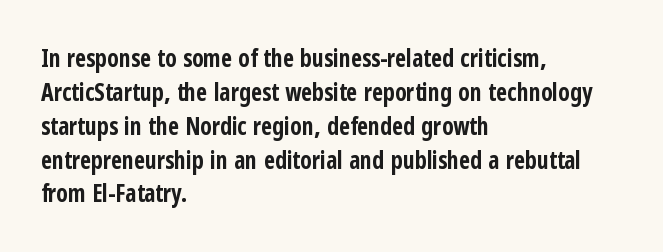
The image shows 24 px bold type, upright; set left-aligned, normal line spacing (1.41x), normal letter spacing, not underlined.
